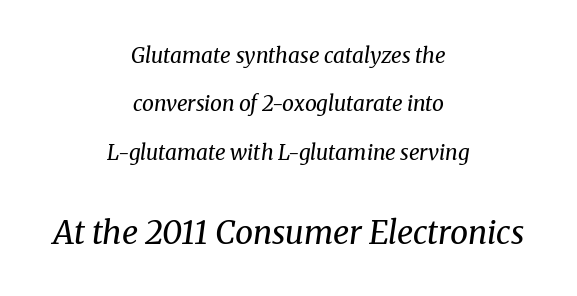
Q: Is the text bold? A: No.
Q: Is the text italic (slanted)? A: Yes, it leans right by about 8 degrees.
Q: Is the typeface a serif or a sans-serif typeface? A: Serif.
Q: Is the text underlined? A: No.
Q: How is the paragraph aligned? A: Centered.
Q: Is the spacing between letters normal or unusually wide? A: Normal.
Q: Is the spacing between lines tight, normal or loose? A: Loose.
Q: Which block of text is set in a larger size, the first (top) or the second (bottom)? A: The second (bottom) one.
Q: Width (condensed, normal, or wide)? A: Normal.
Q: Stroke contrast? A: Medium.
Q: x-height? A: Medium.
Q: Monospaced? A: No.
